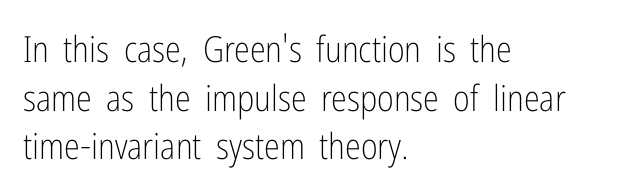
The image shows 36 px light, condensed sans-serif type, upright; set left-aligned, normal line spacing (1.35x), normal letter spacing, not underlined; low stroke contrast and a medium x-height.
